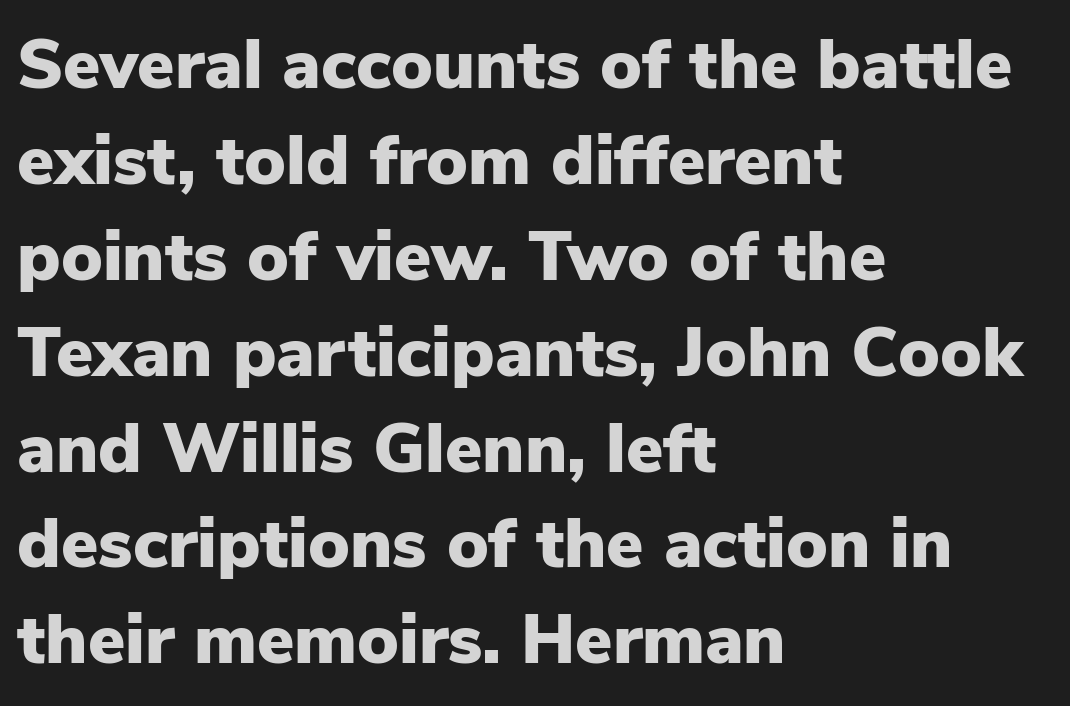
The image shows 70 px heavy sans-serif type, upright; set left-aligned, normal line spacing (1.37x), normal letter spacing, not underlined; low stroke contrast and a medium x-height.
